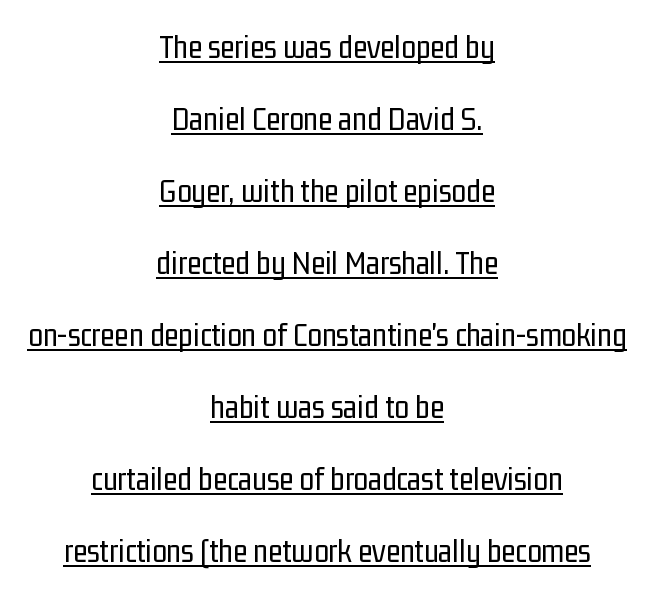
Is there much room between lines? Yes — plenty of vertical air separates them. Do the characters align in a grid? No, the font is proportional. These lines stack symmetrically, like a column narrowing and widening about its center. Glance below the letters and you will spot a drawn line.
